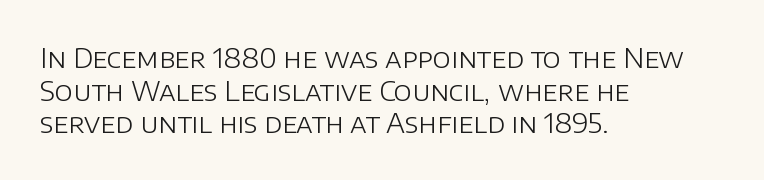
{"italic": "no", "bold": "no", "underline": "no", "align": "left", "line_spacing_ratio": 1.21, "letter_spacing": "normal", "letter_spacing_em": 0.0, "glyph_px": 27}
